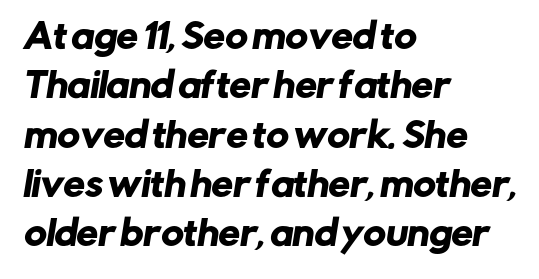
The space between consecutive lines is moderate. The lines in this sample share a left origin and differ only in where they stop. Descender tails drop into unmarked territory. Nobody touched the tracking dial on this one.
